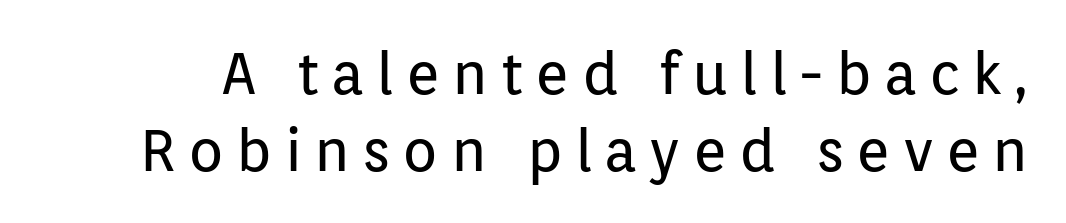
The image shows 58 px regular-weight sans-serif type, upright; set normal line spacing (1.32x), unusually wide letter spacing (+0.21 em), not underlined; low stroke contrast and a medium x-height.
